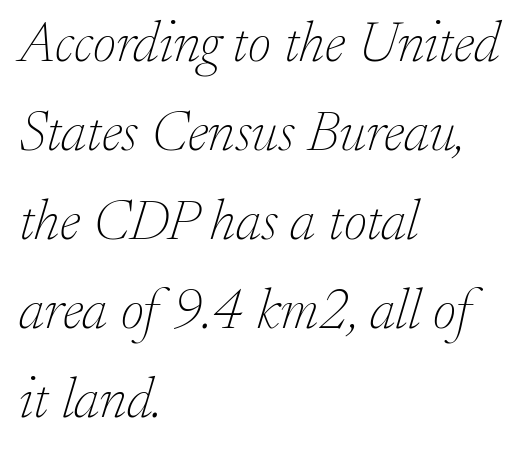
The image shows 57 px thin serif type, italic (leaning right); set left-aligned, normal line spacing (1.56x), normal letter spacing, not underlined; low stroke contrast and a small x-height.
